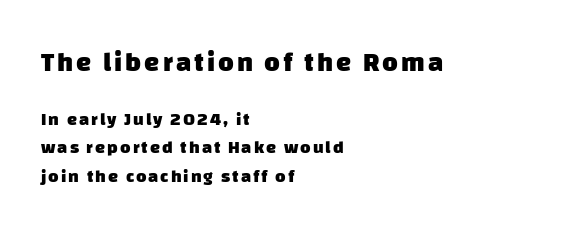
{"bold": "yes", "underline": "no", "align": "left", "line_spacing": "normal", "line_spacing_ratio": 1.57, "larger_block": "first", "size_ratio": 1.5, "glyph_px": 27}
